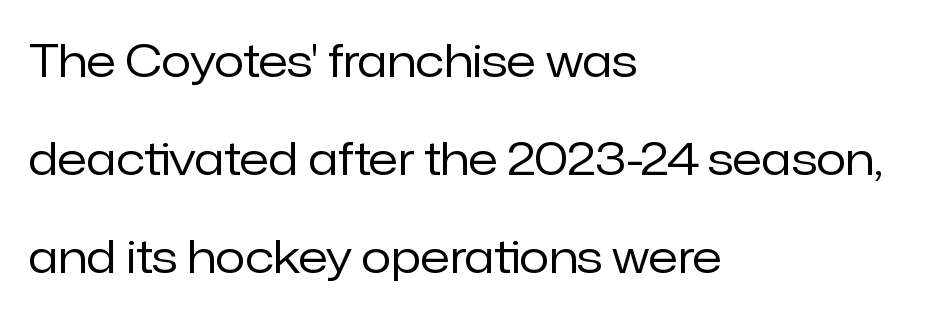
The image shows 44 px regular-weight sans-serif type, upright; set left-aligned, loose line spacing (2.23x), normal letter spacing, not underlined; low stroke contrast and a medium x-height.
